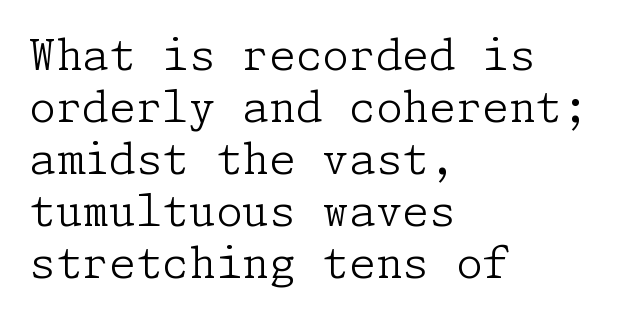
{"serif": "yes", "italic": "no", "bold": "no", "weight": "light", "width": "normal", "stroke_contrast": "low", "x_height": "medium", "underline": "no", "align": "left", "line_spacing_ratio": 1.21, "letter_spacing": "normal", "letter_spacing_em": 0.0, "glyph_px": 43}
